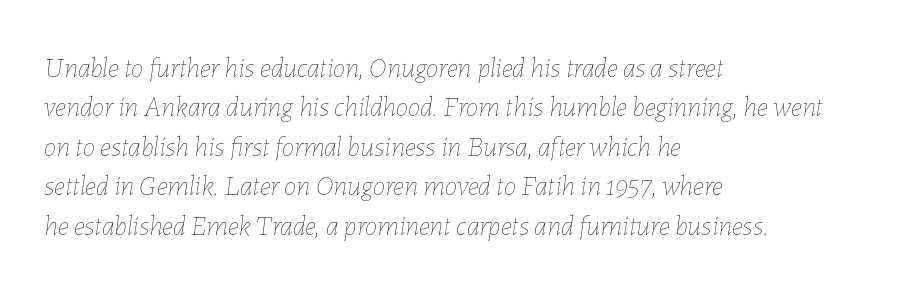
{"italic": "yes", "lean": "right", "slant_degrees": 7, "bold": "no", "weight": "thin", "width": "normal", "stroke_contrast": "low", "x_height": "medium", "monospaced": "no", "underline": "no", "align": "left", "line_spacing": "normal", "line_spacing_ratio": 1.41, "letter_spacing": "normal", "letter_spacing_em": 0.0, "glyph_px": 28}
